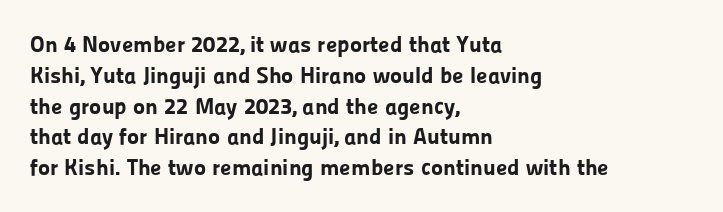
Q: Is the text bold? A: Yes.
Q: Is the text italic (slanted)? A: No, it is upright.
Q: Is the text underlined? A: No.
Q: How is the paragraph aligned? A: Left-aligned.
Q: Is the spacing between letters normal or unusually wide? A: Normal.
Q: Is the spacing between lines tight, normal or loose? A: Normal.
